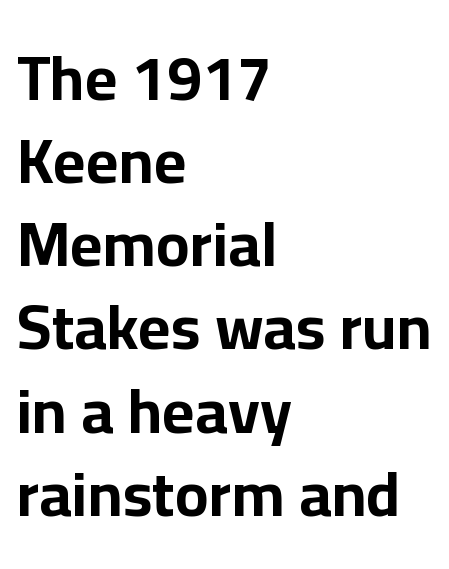
Honestly, the row spacing looks completely unremarkable. Alignment: flush left. Italic? Not at all — the glyphs are vertical. Serif or sans? Sans — the stroke terminals are bare. Decoration check: the copy has no underline.
